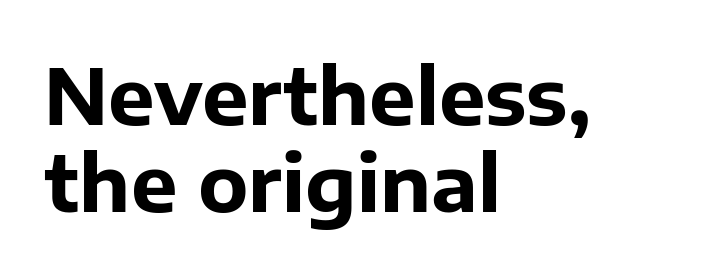
{"serif": "no", "italic": "no", "bold": "yes", "weight": "bold", "width": "normal", "stroke_contrast": "low", "x_height": "medium", "monospaced": "no", "underline": "no", "align": "left", "line_spacing": "tight", "line_spacing_ratio": 1.12, "letter_spacing": "normal", "letter_spacing_em": 0.0, "glyph_px": 78}
